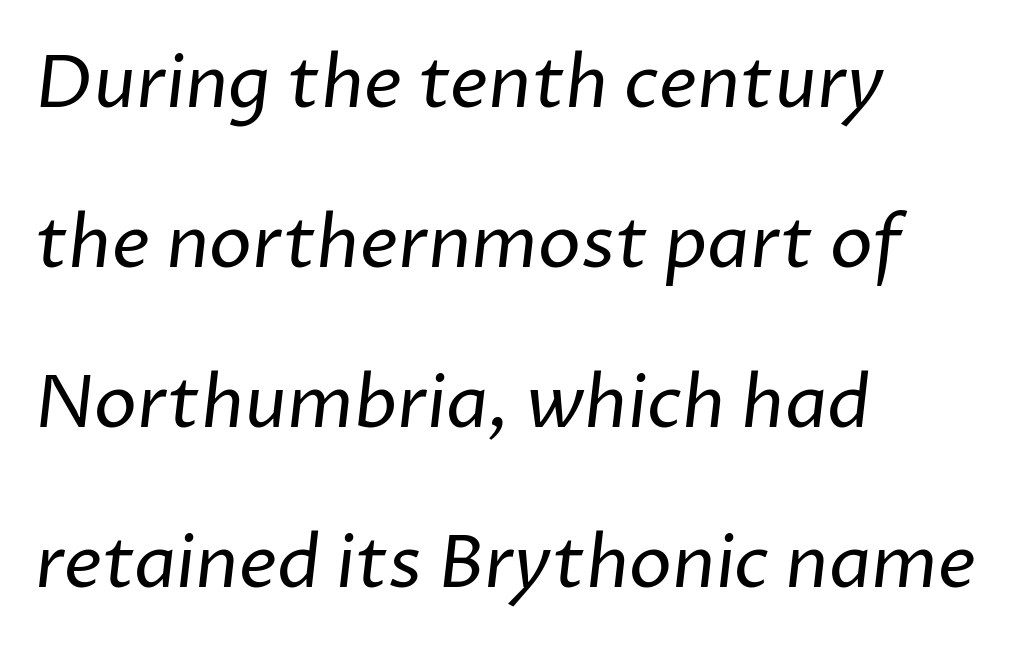
Inter-character spacing is left at the font's built-in metrics. Here the designer chose a conventional face with non-uniform glyph widths. The typeface has the unassuming heft of standard copy or less. The letters carry no serifs — their stems end cleanly without finishing strokes.
